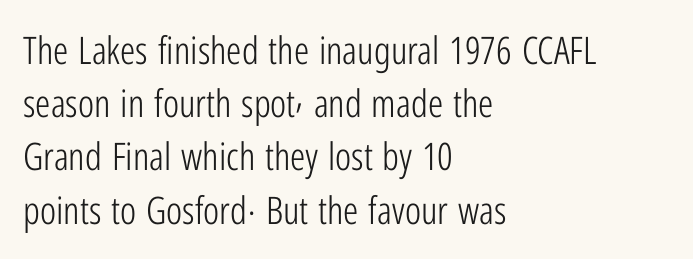
Q: Is the text bold? A: No.
Q: Is the text italic (slanted)? A: No, it is upright.
Q: Is the typeface a serif or a sans-serif typeface? A: Sans-serif.
Q: Is the text underlined? A: No.
Q: How is the paragraph aligned? A: Left-aligned.
Q: Is the spacing between letters normal or unusually wide? A: Normal.
Q: Is the spacing between lines tight, normal or loose? A: Normal.
Q: Width (condensed, normal, or wide)? A: Condensed.
Q: Stroke contrast? A: Low.
Q: x-height? A: Medium.
Q: Monospaced? A: No.
